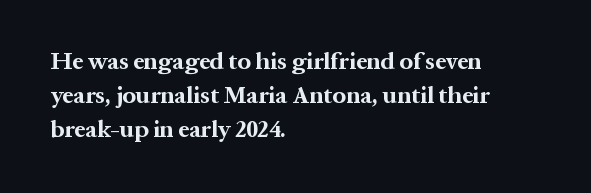
Q: Is the text bold? A: Yes.
Q: Is the text italic (slanted)? A: No, it is upright.
Q: Is the text underlined? A: No.
Q: How is the paragraph aligned? A: Left-aligned.
Q: Is the spacing between letters normal or unusually wide? A: Normal.
Q: Is the spacing between lines tight, normal or loose? A: Normal.
